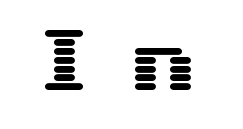
The type family on display is of the sans-serif kind. Characters remain perfectly vertical along every line. The space directly below the letters is spotless. Loose tracking; the words dissolve into strings of separated letters.
